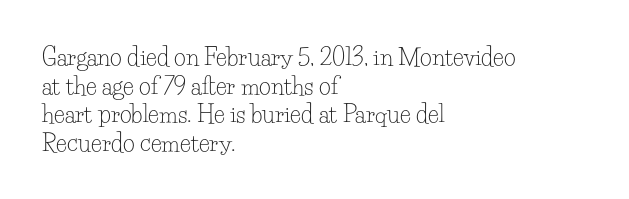
Q: Is the text bold? A: No.
Q: Is the text italic (slanted)? A: No, it is upright.
Q: Is the text underlined? A: No.
Q: How is the paragraph aligned? A: Left-aligned.
Q: Is the spacing between letters normal or unusually wide? A: Normal.
